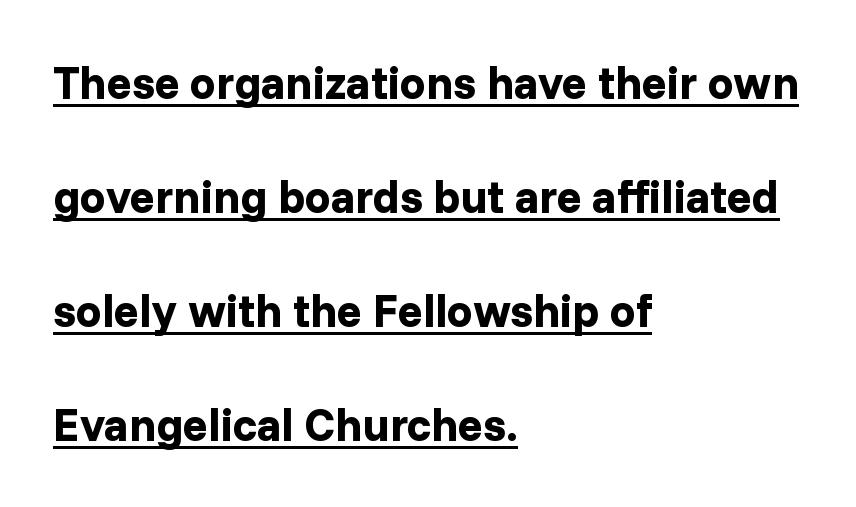
The image shows 46 px bold sans-serif type, upright; set left-aligned, loose line spacing (2.48x), normal letter spacing, underlined; low stroke contrast and a medium x-height.
